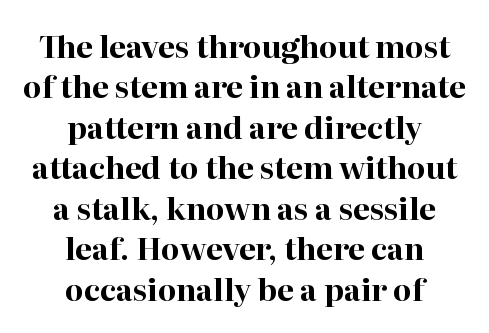
The image shows 30 px bold serif type, upright; set centered, normal line spacing (1.35x), normal letter spacing, not underlined; high stroke contrast and a medium x-height.
